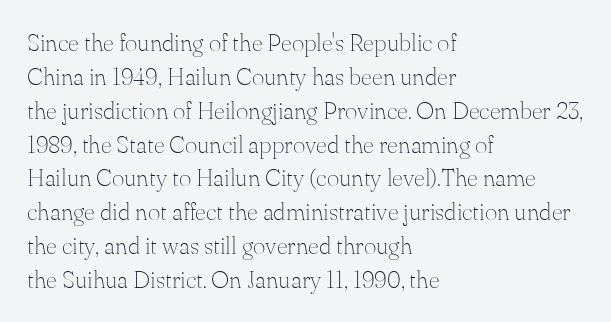
The image shows 24 px text type, upright; set left-aligned, normal line spacing (1.41x), normal letter spacing, not underlined.
